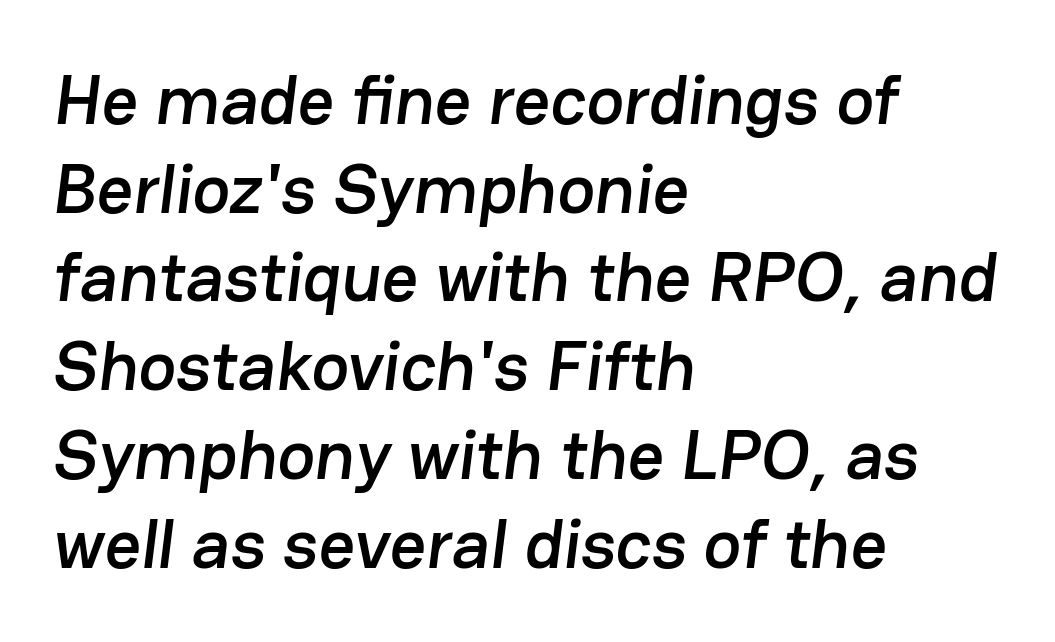
The image shows 71 px sans-serif type; set left-aligned, normal line spacing (1.25x), normal letter spacing, not underlined; low stroke contrast and a medium x-height.
